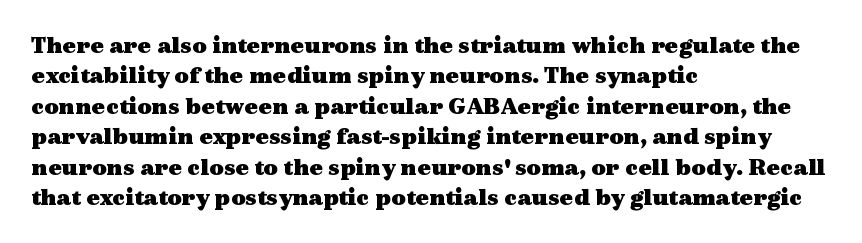
Each line starts at the same left margin while the right side varies. Words appear dense and cohesive because spacing is normal. What weight is shown? A full bold with thick strokes. Nope, not italic — everything's standing straight.
